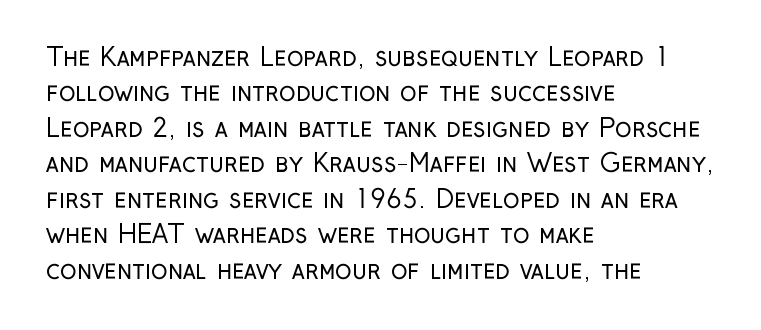
{"italic": "no", "bold": "no", "underline": "no", "align": "left", "line_spacing": "normal", "line_spacing_ratio": 1.42, "letter_spacing": "normal", "letter_spacing_em": 0.0, "glyph_px": 25}
